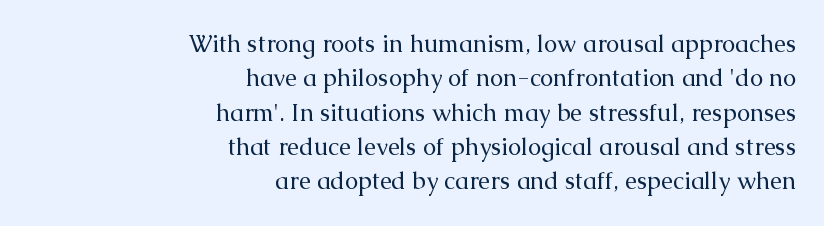
The image shows 24 px text type, upright; set right-aligned, normal line spacing (1.43x), normal letter spacing, not underlined.
